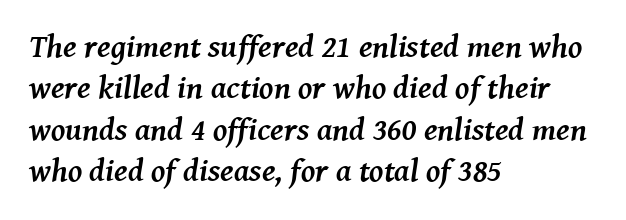
All the whitespace from short lines collects on the right. Successive baselines arrive at the customary interval. The face used here is rendered with its standard letterfit. Note the varied advance widths — an 'i' is clearly narrower than an 'm'.
